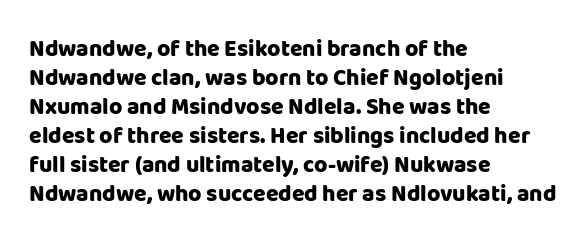
Q: Is the text bold? A: Yes.
Q: Is the text italic (slanted)? A: No, it is upright.
Q: Is the text underlined? A: No.
Q: How is the paragraph aligned? A: Left-aligned.
Q: Is the spacing between letters normal or unusually wide? A: Normal.
Q: Is the spacing between lines tight, normal or loose? A: Normal.
